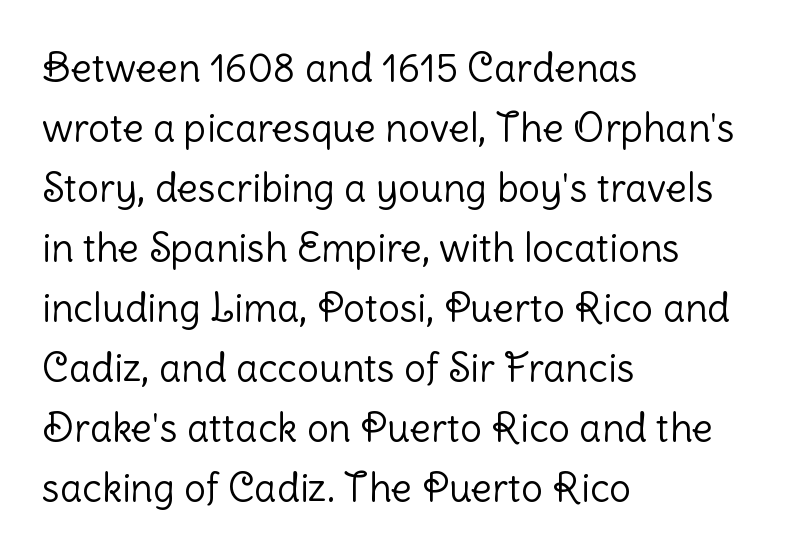
Descender tails drop into unmarked territory. Caption: multi-line text, flush left, ragged right. Quick note: not italic, upright. This sample has the flowing, uneven cadence of proportional lettering. Regular leading.
